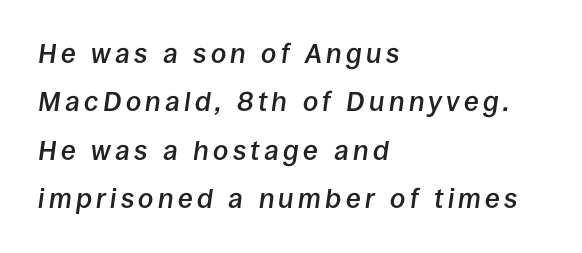
{"italic": "yes", "lean": "right", "slant_degrees": 8, "bold": "semi", "underline": "no", "align": "left", "line_spacing_ratio": 1.79, "glyph_px": 27}
